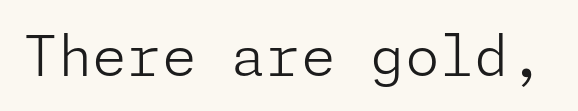
Q: Is the text bold? A: No.
Q: Is the text italic (slanted)? A: No, it is upright.
Q: Is the typeface a serif or a sans-serif typeface? A: Sans-serif.
Q: Is the text underlined? A: No.
Q: Is the spacing between letters normal or unusually wide? A: Normal.
Q: Width (condensed, normal, or wide)? A: Normal.
Q: Stroke contrast? A: Low.
Q: x-height? A: Medium.
